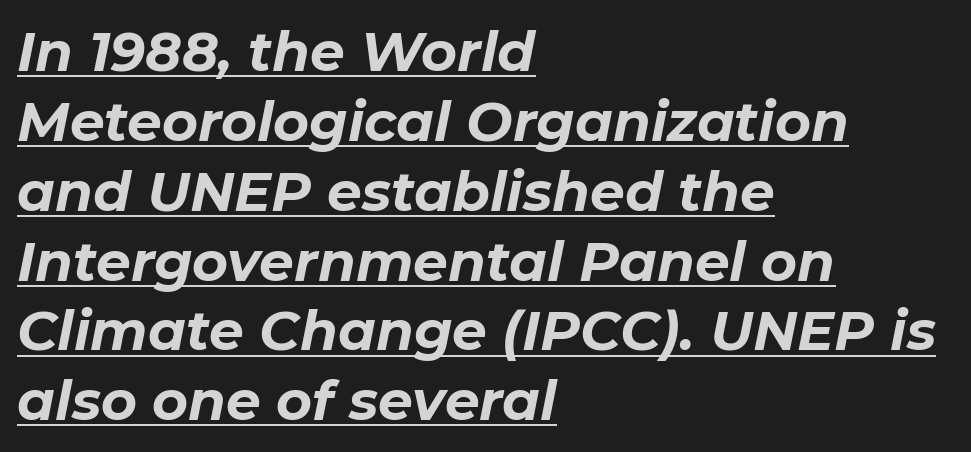
{"italic": "yes", "lean": "right", "slant_degrees": 11, "bold": "yes", "weight": "bold", "width": "normal", "stroke_contrast": "low", "x_height": "medium", "monospaced": "no", "underline": "yes", "align": "left", "line_spacing": "normal", "line_spacing_ratio": 1.27, "letter_spacing": "normal", "letter_spacing_em": 0.0, "glyph_px": 55}
